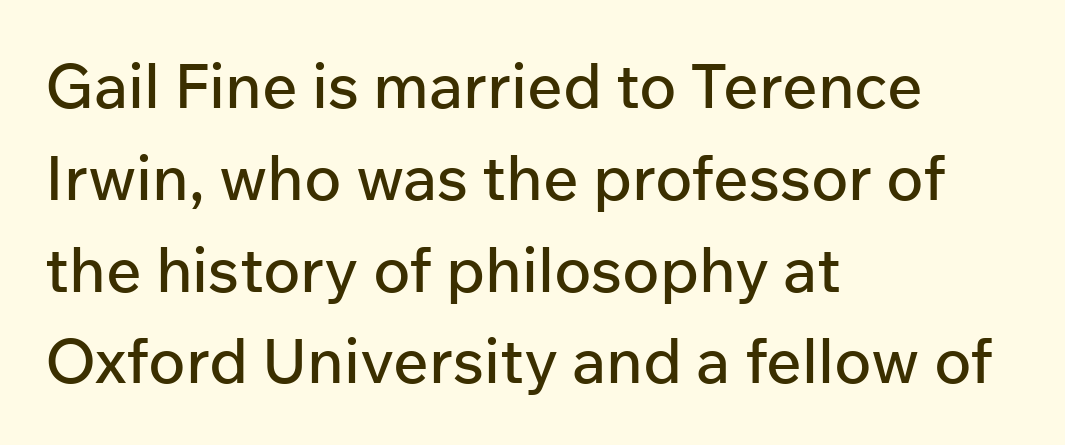
The image shows 62 px sans-serif type, upright; set left-aligned, normal line spacing (1.48x), normal letter spacing, not underlined; low stroke contrast and a medium x-height.
